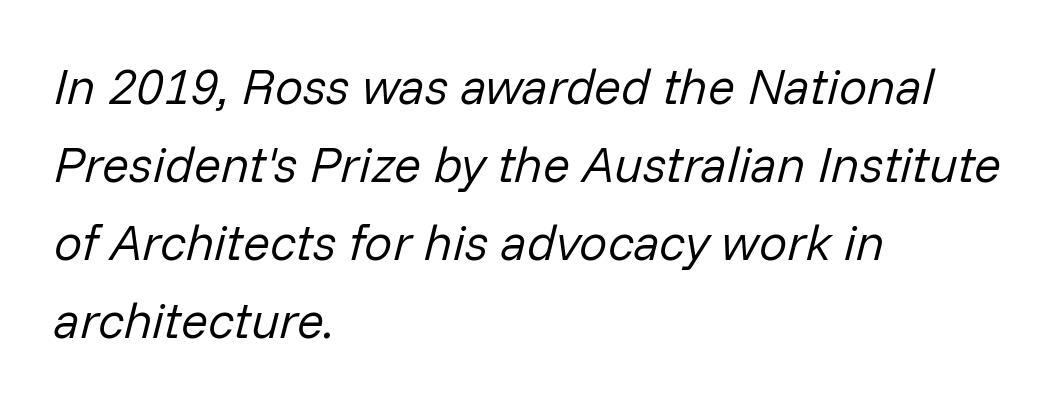
The image shows 50 px regular-weight type, italic (leaning right); set left-aligned, normal line spacing (1.56x), normal letter spacing, not underlined; low stroke contrast and a medium x-height.
